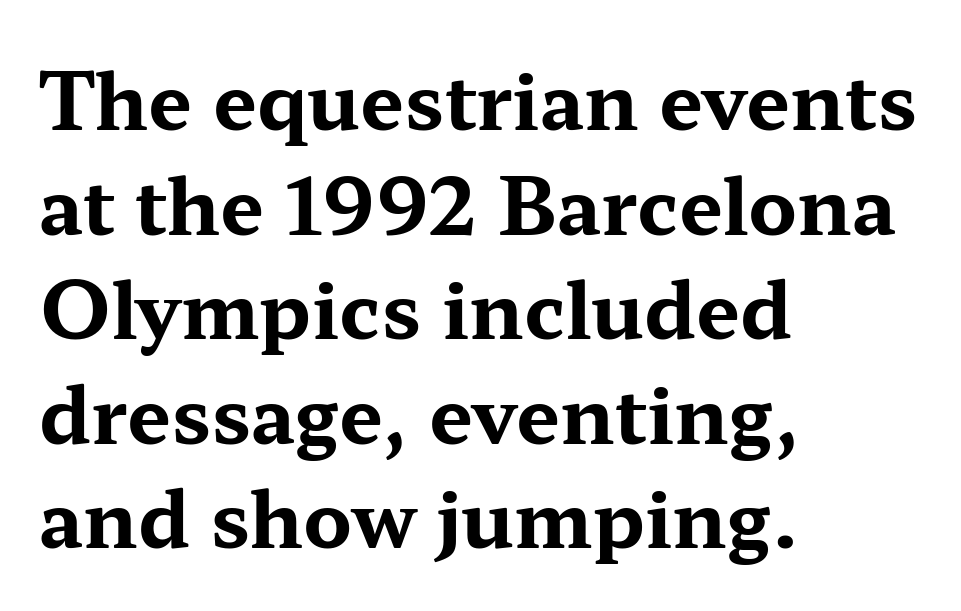
The image shows 78 px bold, wide serif type, upright; set left-aligned, normal line spacing (1.34x), normal letter spacing, not underlined; medium stroke contrast and a medium x-height.
